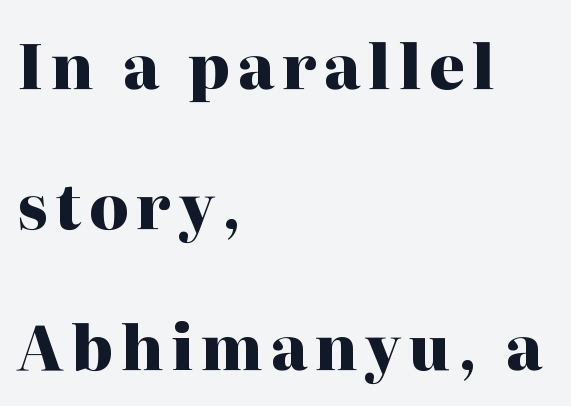
{"serif": "yes", "italic": "no", "bold": "yes", "weight": "heavy", "width": "normal", "stroke_contrast": "high", "x_height": "medium", "monospaced": "no", "underline": "no", "align": "left", "line_spacing": "loose", "line_spacing_ratio": 2.3, "glyph_px": 61}
